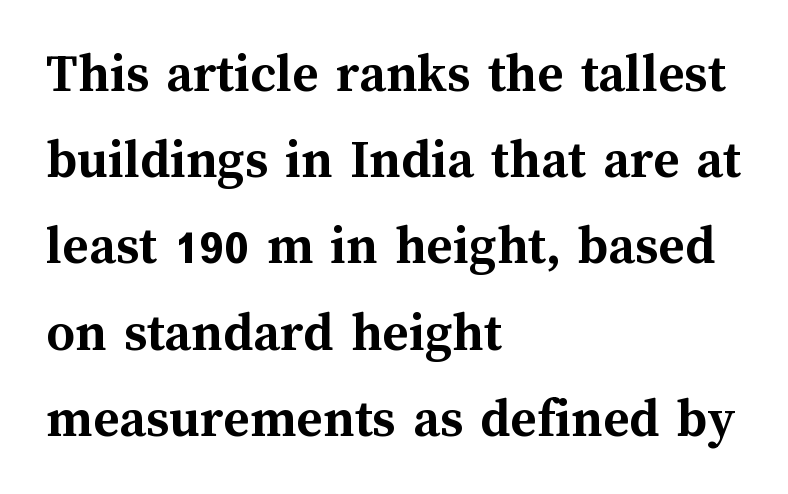
{"italic": "no", "bold": "yes", "weight": "semibold", "width": "normal", "stroke_contrast": "medium", "x_height": "medium", "monospaced": "no", "underline": "no", "align": "left", "line_spacing": "normal", "line_spacing_ratio": 1.54, "letter_spacing": "normal", "letter_spacing_em": 0.0, "glyph_px": 56}
